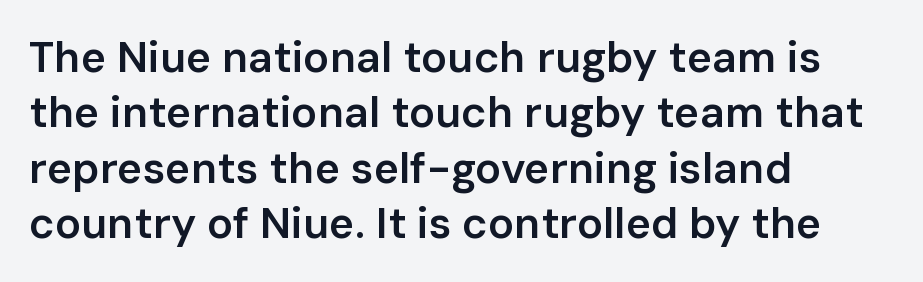
The image shows 43 px semibold sans-serif type, upright; set left-aligned, normal line spacing (1.29x), normal letter spacing, not underlined; low stroke contrast and a medium x-height.
